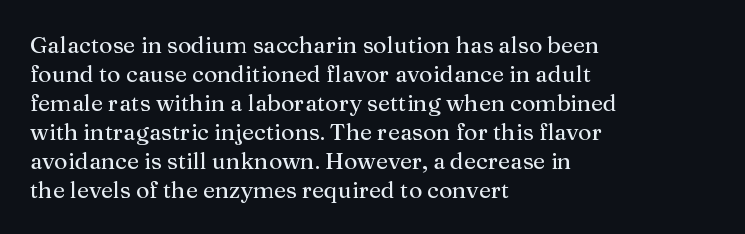
{"italic": "no", "underline": "no", "align": "left", "line_spacing": "normal", "line_spacing_ratio": 1.26, "letter_spacing": "normal", "letter_spacing_em": 0.0, "glyph_px": 23}
